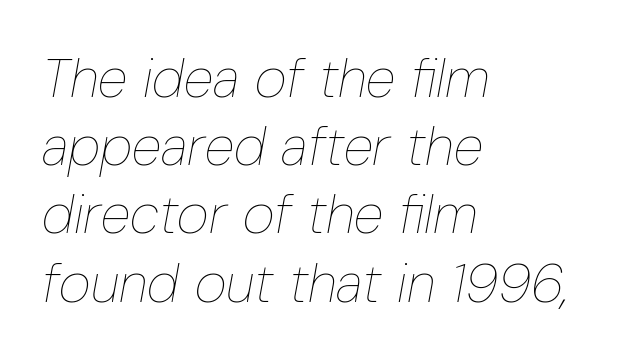
The image shows 55 px thin, condensed type, italic (leaning right); set left-aligned, line spacing 1.24x, normal letter spacing, not underlined; low stroke contrast and a medium x-height.
